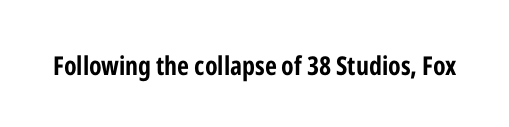
The image shows 26 px bold type, upright; set normal letter spacing, not underlined.
